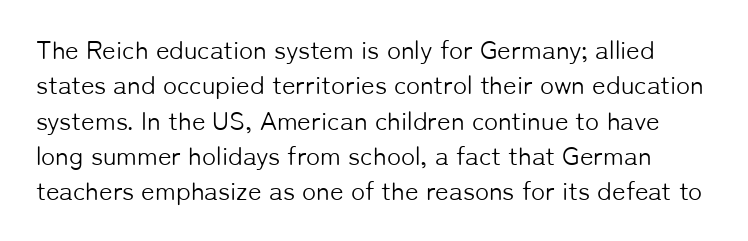
The image shows 26 px text type, upright; set normal line spacing (1.36x), normal letter spacing, not underlined.
